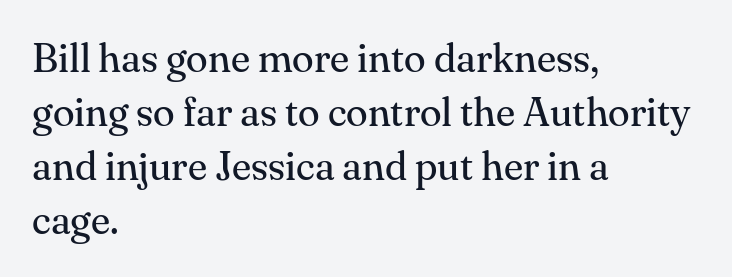
{"serif": "yes", "italic": "no", "bold": "no", "weight": "regular", "width": "normal", "stroke_contrast": "medium", "x_height": "small", "monospaced": "no", "underline": "no", "align": "left", "line_spacing": "normal", "line_spacing_ratio": 1.35, "letter_spacing": "normal", "letter_spacing_em": 0.0, "glyph_px": 40}
